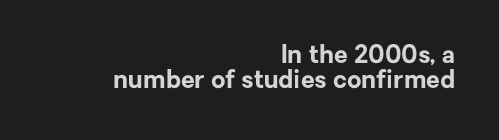
The image shows 25 px bold type, upright; set right-aligned, tight line spacing (1.01x), normal letter spacing, not underlined.
